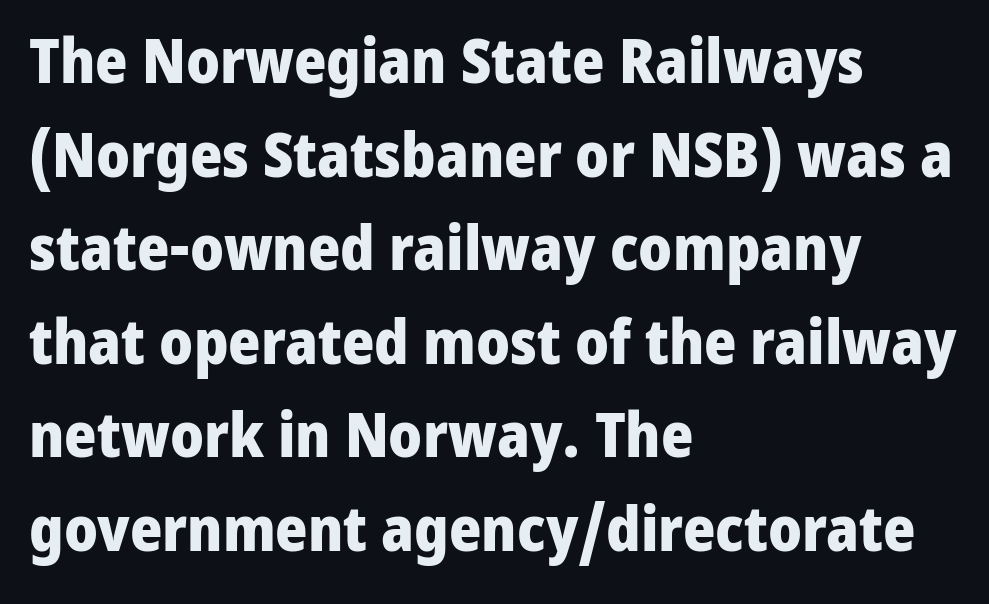
Q: Is the text bold? A: Yes.
Q: Is the text italic (slanted)? A: No, it is upright.
Q: Is the typeface a serif or a sans-serif typeface? A: Sans-serif.
Q: Is the text underlined? A: No.
Q: How is the paragraph aligned? A: Left-aligned.
Q: Is the spacing between letters normal or unusually wide? A: Normal.
Q: Is the spacing between lines tight, normal or loose? A: Normal.
Q: Width (condensed, normal, or wide)? A: Normal.
Q: Stroke contrast? A: Low.
Q: x-height? A: Medium.
Q: Monospaced? A: No.
